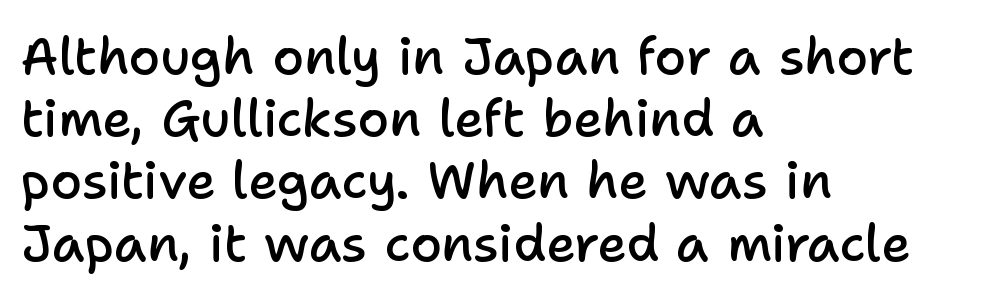
The image shows 51 px semibold sans-serif type, upright; set left-aligned, line spacing 1.22x, normal letter spacing, not underlined; low stroke contrast and a medium x-height.
